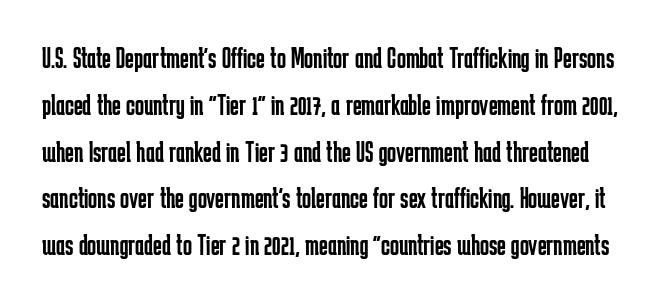
The image shows 30 px regular-weight, condensed sans-serif type, upright; set normal line spacing (1.56x), normal letter spacing, not underlined; low stroke contrast and a medium x-height.
